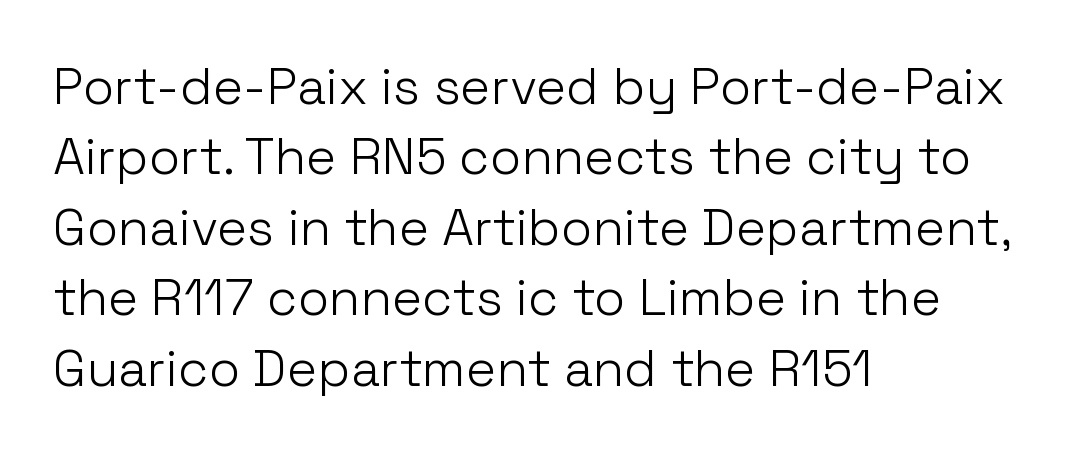
The characters display no serif detailing; their extremities are plain. The horizontal fit of the characters is conventional and even. The rendering anchors every line to the left-hand side. One glance says typical: line gaps are just what's usual. Just letters on the line, the space beneath them empty. The letters advance in unequal steps, a hallmark of proportional type.
